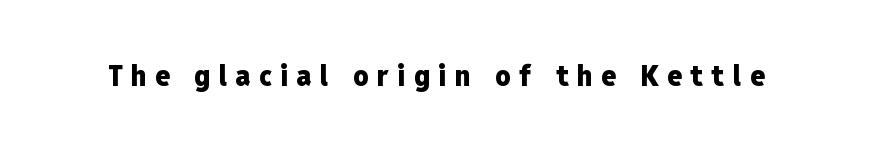
Rendered with straight, roman letterforms. Typographically, this falls in the sans-serif category. Here the designer chose a conventional face with non-uniform glyph widths. Nobody drew a line under any word here.
